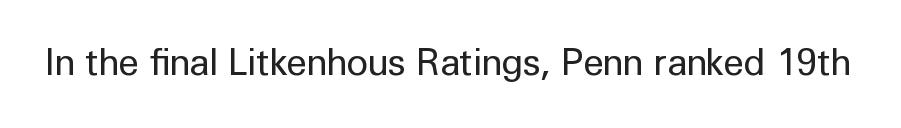
Weight: not bold — regular or lighter. Here the designer chose a conventional face with non-uniform glyph widths. The passage shown is typeset with a sans-serif family. The glyphs are unaccompanied by any horizontal stroke below them. The typography opts for an upright posture over an oblique one. Honestly, the letter spacing is just normal — you wouldn't notice it.
